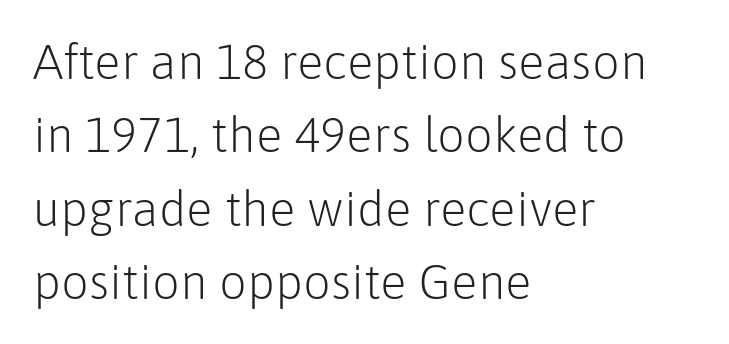
The text was rendered using a sans face with plain stroke endings. Casual observation: everything's shoved over to the left. No extra ink here — the face is not bold. Do the characters align in a grid? No, the font is proportional. The rendering keeps characters at their native spacing. A roman cut, with each character standing at attention.
